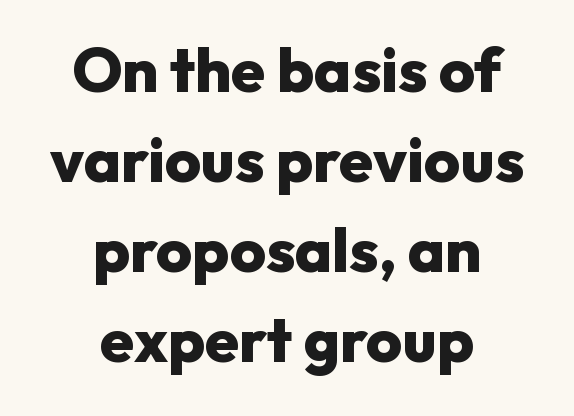
{"serif": "no", "italic": "no", "bold": "yes", "weight": "heavy", "width": "normal", "stroke_contrast": "low", "x_height": "medium", "monospaced": "no", "underline": "no", "align": "center", "line_spacing": "normal", "line_spacing_ratio": 1.45, "letter_spacing": "normal", "letter_spacing_em": 0.0, "glyph_px": 62}
